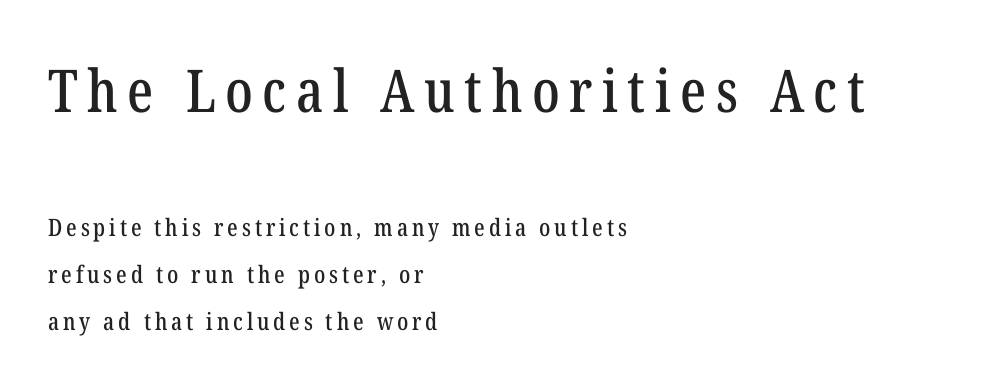
The image shows 59 px condensed serif type, upright; set left-aligned, loose line spacing (1.95x), not underlined; the first (top) block is 2.46x larger; low stroke contrast and a medium x-height.
